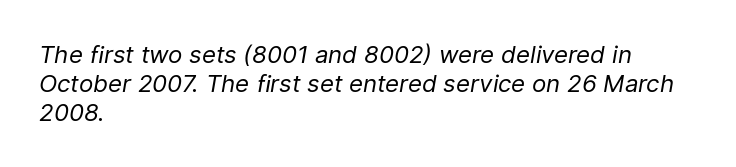
The image shows 24 px text type, italic (leaning right); set left-aligned, line spacing 1.21x, normal letter spacing, not underlined.
